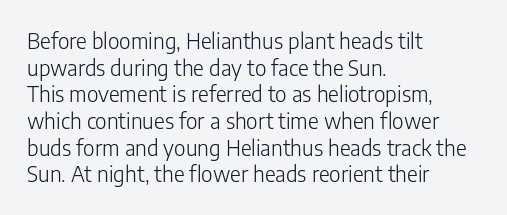
Summary of weight: not heavy and not bold. The vertical gap from one line to the next is medium. The type is set solid horizontally, with unmodified tracking. No italicization has been applied; the sample stays upright. The paragraph shown leans on its left margin. The gap between lines stays unmarked.
